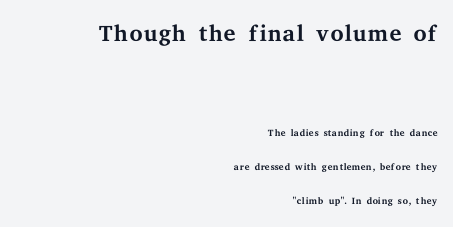
Observe the serifs anchoring each vertical stroke in this sample. Think standard paragraph weight, or any step lighter than that. The letters sit at their default tracking, neither squeezed nor spread. In terms of leading, this rendering errs on the spacious side. Large over small — that's the arrangement of the two blocks here. It's the straight-up-and-down kind of type.
